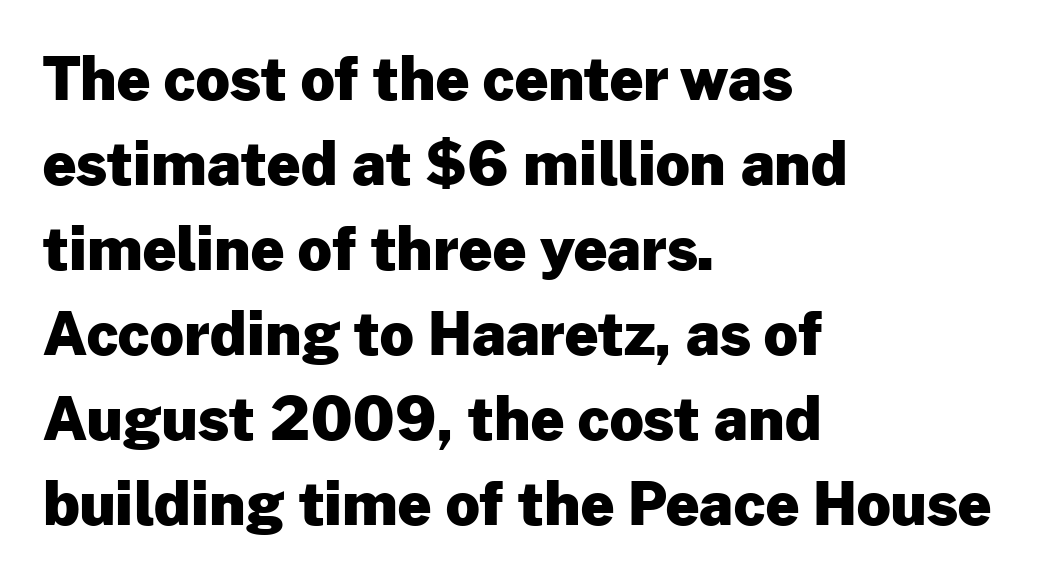
The image shows 59 px heavy sans-serif type, upright; set left-aligned, normal line spacing (1.44x), normal letter spacing, not underlined; low stroke contrast and a medium x-height.
